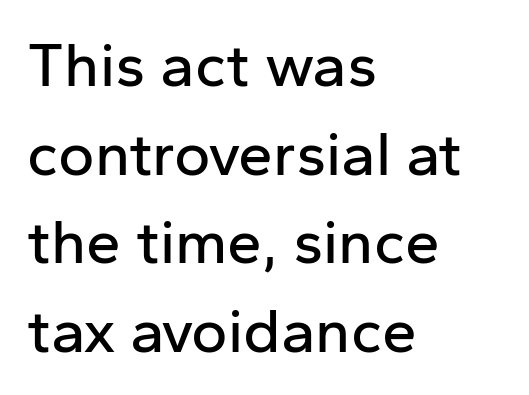
The image shows 62 px sans-serif type, upright; set left-aligned, normal line spacing (1.43x), normal letter spacing, not underlined; low stroke contrast and a medium x-height.
